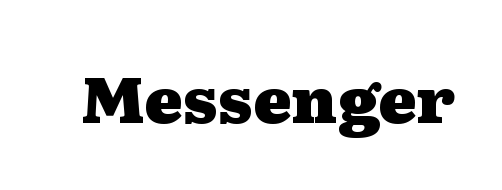
The image shows 64 px heavy, wide serif type, upright; set normal letter spacing, not underlined; medium stroke contrast and a medium x-height.
